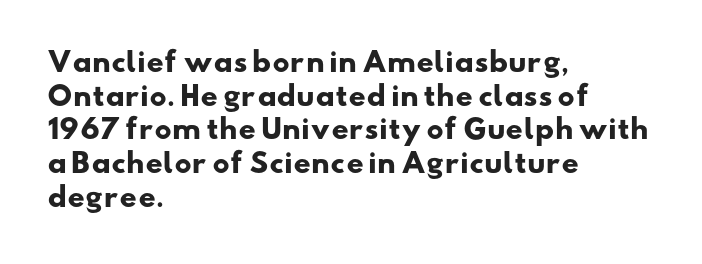
{"bold": "yes", "underline": "no", "align": "left", "line_spacing": "normal", "line_spacing_ratio": 1.25, "letter_spacing": "normal", "letter_spacing_em": 0.0, "glyph_px": 27}
